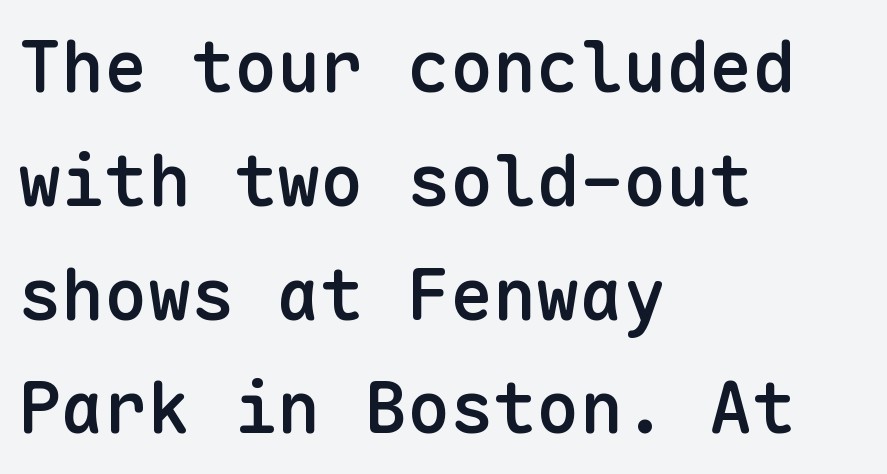
The image shows 72 px semibold sans-serif type, upright, monospaced; set left-aligned, normal line spacing (1.58x), normal letter spacing, not underlined; low stroke contrast and a medium x-height.
